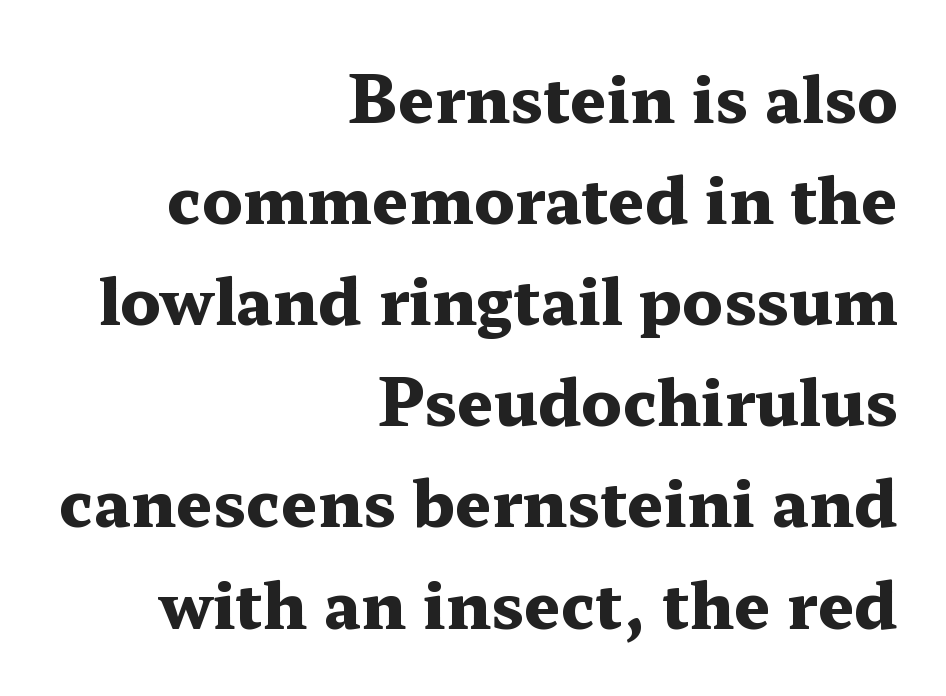
The image shows 64 px heavy, wide serif type, upright; set right-aligned, normal line spacing (1.58x), normal letter spacing, not underlined; medium stroke contrast and a medium x-height.
